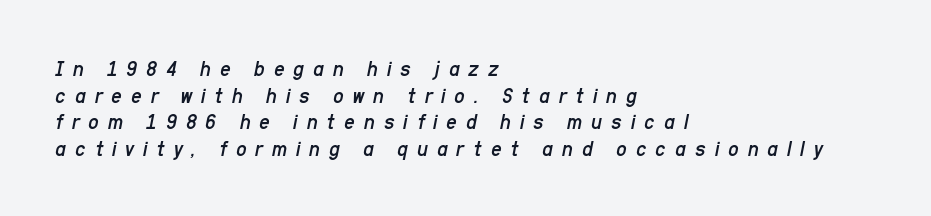
The letterforms stand isolated, each surrounded by extra space. A light-to-regular cut is what we see here. The passage shown leans; its letterforms are oblique. The text block is weighted toward the left margin, trailing off unevenly rightward.
